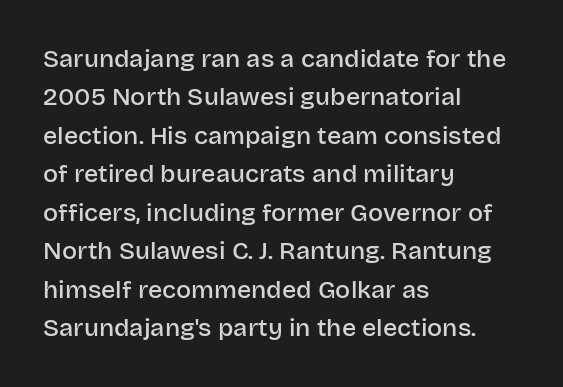
The image shows 25 px text type, upright; set left-aligned, normal line spacing (1.54x), normal letter spacing, not underlined.
